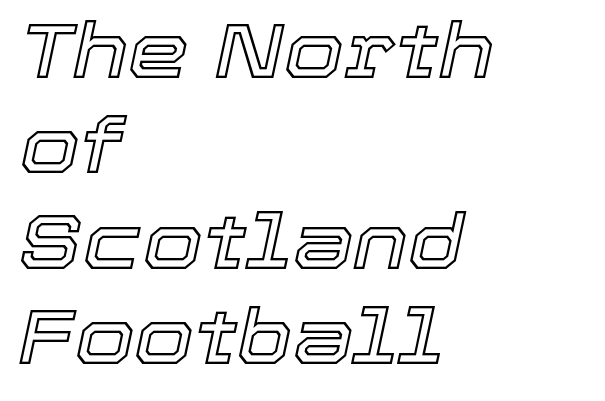
Q: Is the text italic (slanted)? A: Yes, it leans right by about 12 degrees.
Q: Is the text underlined? A: No.
Q: How is the paragraph aligned? A: Left-aligned.
Q: Is the spacing between letters normal or unusually wide? A: Normal.
Q: Width (condensed, normal, or wide)? A: Normal.
Q: x-height? A: Medium.
Q: Monospaced? A: No.
